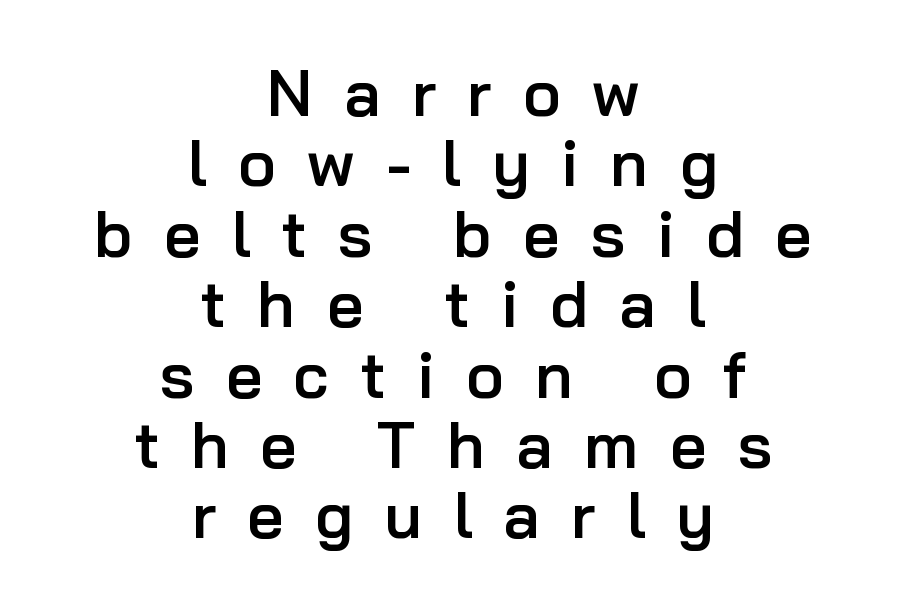
Q: Is the text bold? A: Semi-bold.
Q: Is the text italic (slanted)? A: No, it is upright.
Q: Is the typeface a serif or a sans-serif typeface? A: Sans-serif.
Q: Is the text underlined? A: No.
Q: How is the paragraph aligned? A: Centered.
Q: Is the spacing between letters normal or unusually wide? A: Unusually wide.
Q: Is the spacing between lines tight, normal or loose? A: Tight.
Q: Width (condensed, normal, or wide)? A: Normal.
Q: Stroke contrast? A: Low.
Q: x-height? A: Medium.
Q: Monospaced? A: No.
